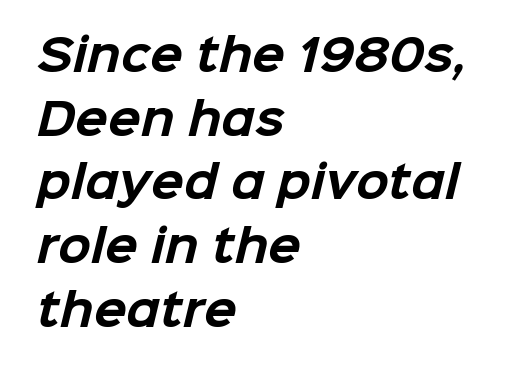
Bare-footed words on every line. How are the letters spaced? Ordinarily, with no added tracking. Compared with a centered layout, this one pins lines to the left instead. The rows are spaced the way most documents space them. Proportional: the letters do not fall into vertical columns. Weight: bold.
